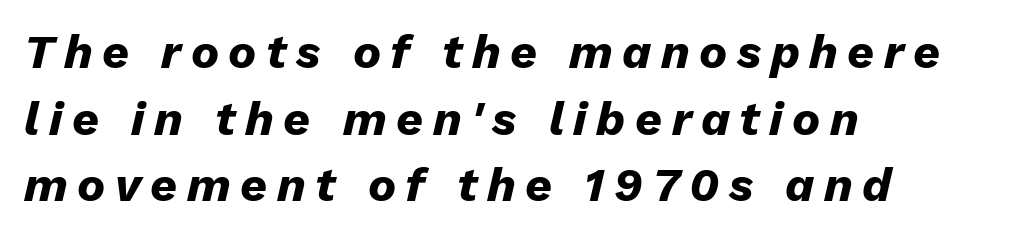
The leading is moderate, giving the passage an even texture. These lines stack with their left ends in a neat column. Honestly, the letter spacing is so wide it's the main thing you notice. The specimen reads as italic at a glance. These words are printed bold, with thick strokes throughout. Note the varied advance widths — an 'i' is clearly narrower than an 'm'.
